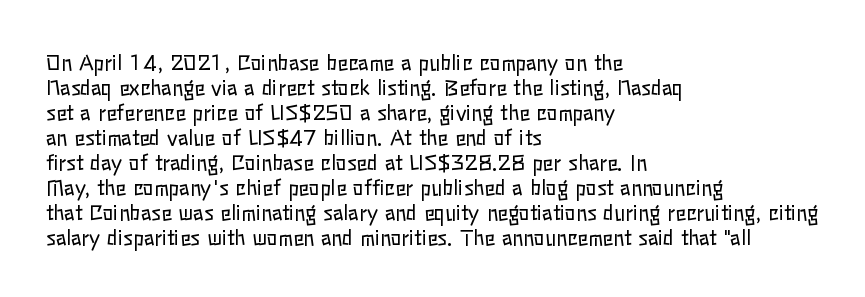
Q: Is the text bold? A: No.
Q: Is the text italic (slanted)? A: No, it is upright.
Q: Is the text underlined? A: No.
Q: How is the paragraph aligned? A: Left-aligned.
Q: Is the spacing between letters normal or unusually wide? A: Normal.
Q: Is the spacing between lines tight, normal or loose? A: Normal.
